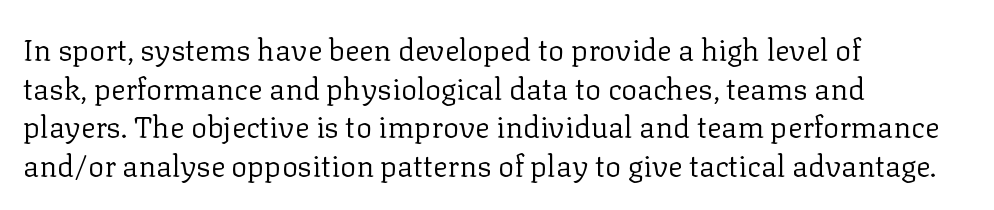
Italic? Not at all — the glyphs are vertical. Is the stroke heavy? The answer is a plain regular-or-lighter. Observe the ordinary spacing: letters are neighbours, not strangers. Every row of glyphs begins at an identical x-position on the left. The glyphs in this specimen are seriffed.
